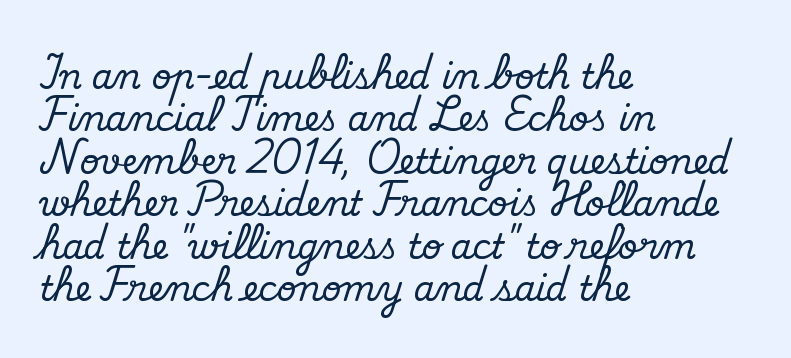
Q: Is the text italic (slanted)? A: Yes.
Q: Is the typeface a serif or a sans-serif typeface? A: Serif.
Q: Is the text underlined? A: No.
Q: How is the paragraph aligned? A: Left-aligned.
Q: Is the spacing between letters normal or unusually wide? A: Normal.
Q: Is the spacing between lines tight, normal or loose? A: Normal.
Q: Width (condensed, normal, or wide)? A: Normal.
Q: Stroke contrast? A: Medium.
Q: x-height? A: Small.
Q: Monospaced? A: No.
